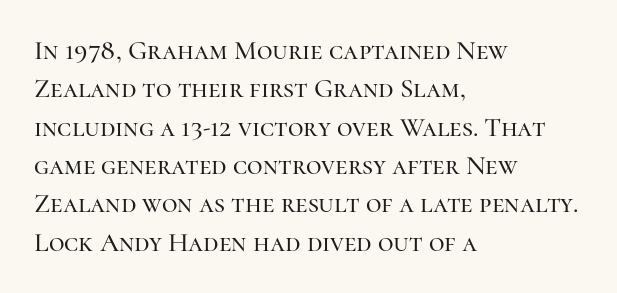
Compared with typical paragraphs, the rows here are spaced about the same. Posture: straight, roman, zero tilt. Inter-character spacing is left at the font's built-in metrics. The space beneath each line is pristine and unruled. The compositor pushed each line to the left boundary.
